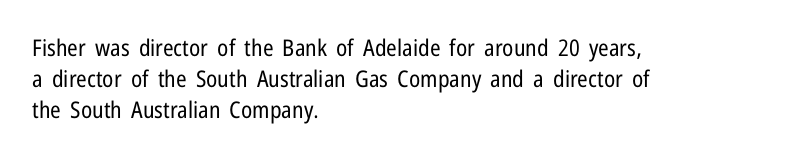
Q: Is the text bold? A: No.
Q: Is the text italic (slanted)? A: No, it is upright.
Q: Is the text underlined? A: No.
Q: How is the paragraph aligned? A: Left-aligned.
Q: Is the spacing between letters normal or unusually wide? A: Normal.
Q: Is the spacing between lines tight, normal or loose? A: Normal.
